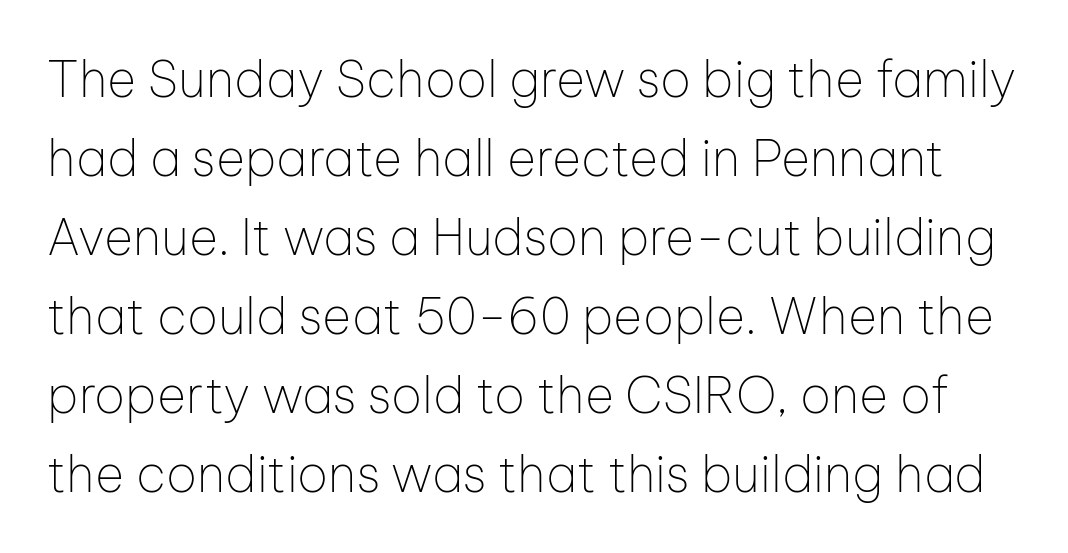
Q: Is the text bold? A: No.
Q: Is the text italic (slanted)? A: No, it is upright.
Q: Is the typeface a serif or a sans-serif typeface? A: Sans-serif.
Q: Is the text underlined? A: No.
Q: Is the spacing between letters normal or unusually wide? A: Normal.
Q: Is the spacing between lines tight, normal or loose? A: Normal.
Q: Width (condensed, normal, or wide)? A: Normal.
Q: Stroke contrast? A: Low.
Q: x-height? A: Medium.
Q: Monospaced? A: No.
